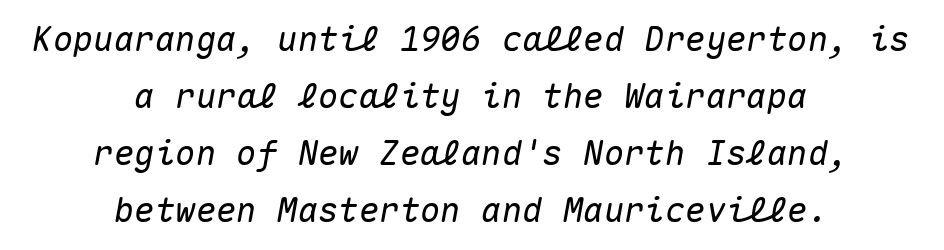
Q: Is the text italic (slanted)? A: Yes, it leans right by about 10 degrees.
Q: Is the text underlined? A: No.
Q: How is the paragraph aligned? A: Centered.
Q: Is the spacing between letters normal or unusually wide? A: Normal.
Q: Is the spacing between lines tight, normal or loose? A: Normal.
Q: Width (condensed, normal, or wide)? A: Normal.
Q: Stroke contrast? A: Medium.
Q: x-height? A: Medium.
Q: Monospaced? A: Yes.
